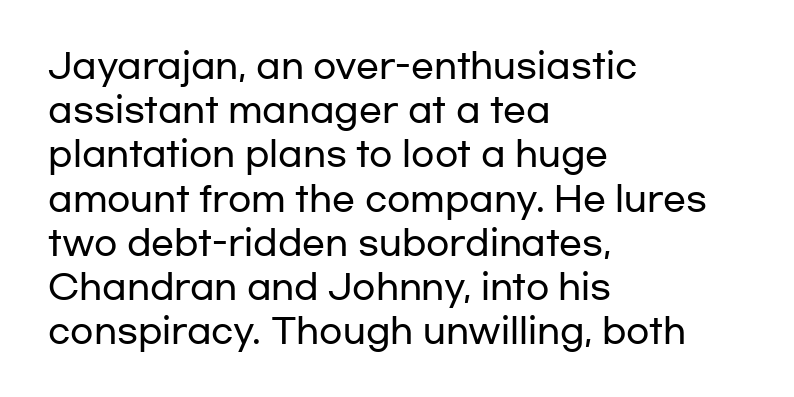
Q: Is the text italic (slanted)? A: No, it is upright.
Q: Is the typeface a serif or a sans-serif typeface? A: Sans-serif.
Q: Is the text underlined? A: No.
Q: How is the paragraph aligned? A: Left-aligned.
Q: Is the spacing between letters normal or unusually wide? A: Normal.
Q: Is the spacing between lines tight, normal or loose? A: Normal.
Q: Width (condensed, normal, or wide)? A: Wide.
Q: Stroke contrast? A: Low.
Q: x-height? A: Medium.
Q: Monospaced? A: No.
